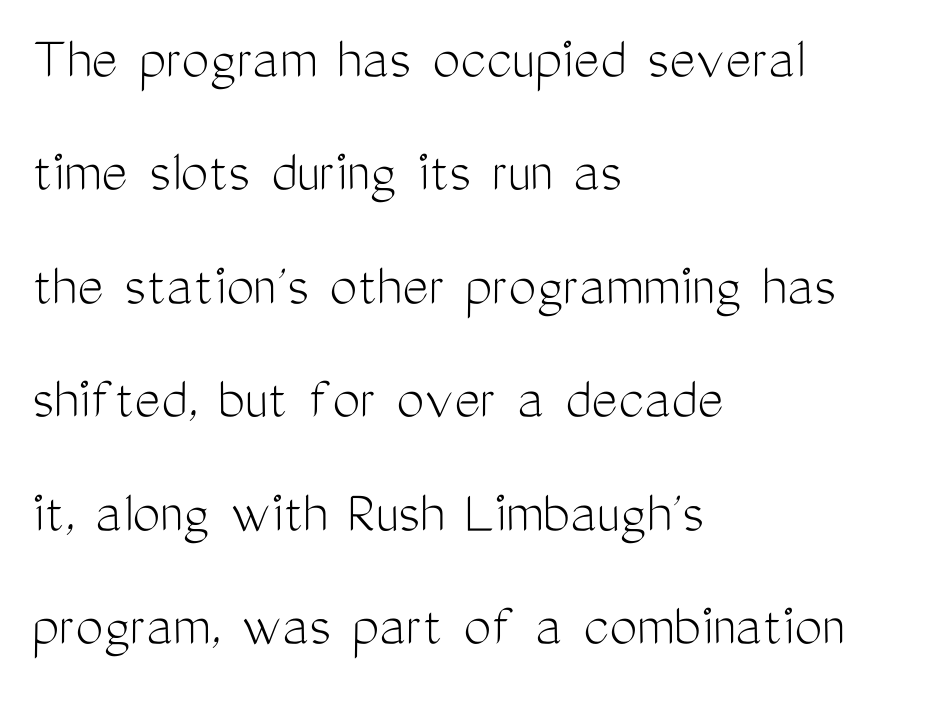
Q: Is the text bold? A: No.
Q: Is the text italic (slanted)? A: No, it is upright.
Q: Is the typeface a serif or a sans-serif typeface? A: Sans-serif.
Q: Is the text underlined? A: No.
Q: How is the paragraph aligned? A: Left-aligned.
Q: Is the spacing between letters normal or unusually wide? A: Normal.
Q: Width (condensed, normal, or wide)? A: Condensed.
Q: Stroke contrast? A: Medium.
Q: x-height? A: Medium.
Q: Monospaced? A: No.
